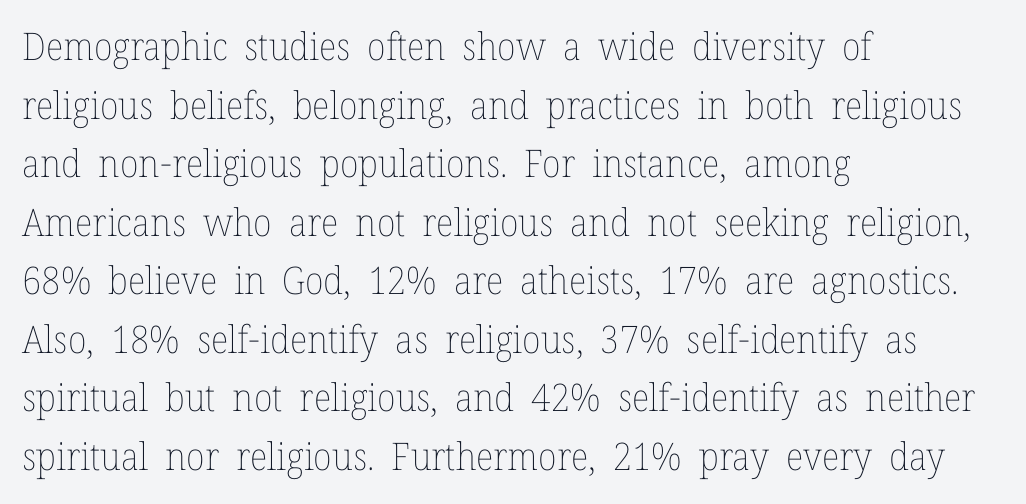
{"italic": "no", "bold": "no", "weight": "thin", "width": "normal", "stroke_contrast": "low", "x_height": "medium", "monospaced": "no", "underline": "no", "align": "left", "line_spacing": "normal", "line_spacing_ratio": 1.54, "letter_spacing": "normal", "letter_spacing_em": 0.0, "glyph_px": 38}
